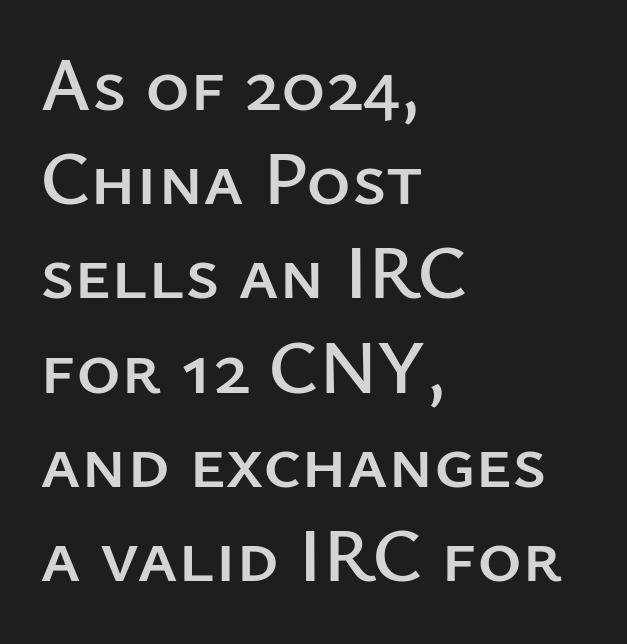
The area under the type is left untouched. This rendering uses left alignment, leaving the right contour irregular. The letters advance in unequal steps, a hallmark of proportional type. Characters follow at the spacing the type designer built in. The text was rendered using a sans face with plain stroke endings. Unlike italic type, these characters show no tilt at all.
